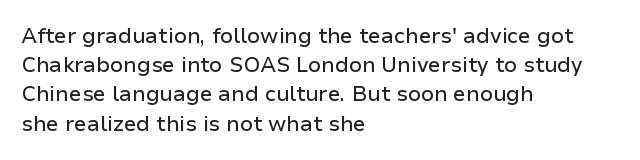
Q: Is the text italic (slanted)? A: No, it is upright.
Q: Is the text underlined? A: No.
Q: How is the paragraph aligned? A: Left-aligned.
Q: Is the spacing between letters normal or unusually wide? A: Normal.
Q: Is the spacing between lines tight, normal or loose? A: Normal.
